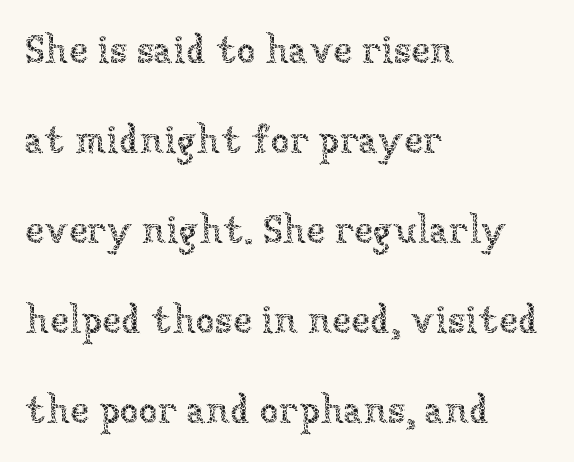
The image shows 39 px thin type, upright; set left-aligned, loose line spacing (2.31x), normal letter spacing, not underlined; low stroke contrast and a medium x-height.
